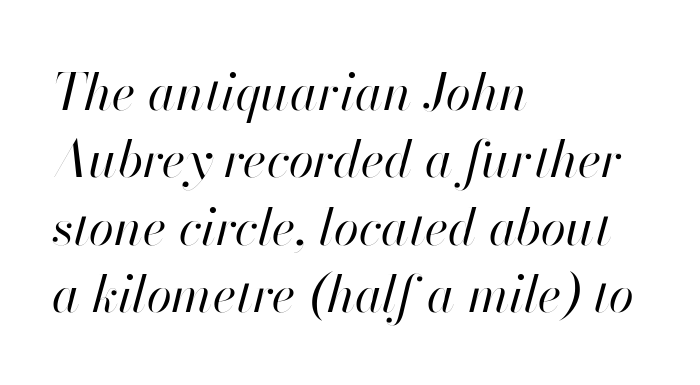
Descender tails drop into unmarked territory. The gaps between neighbouring characters are ordinary and unremarkable. These lines sit exactly where default settings would place them. A typesetter would call this proportional, since set widths differ per character. Unbolded letterforms with no extra heft. Observe the lean: these are italic letterforms.
